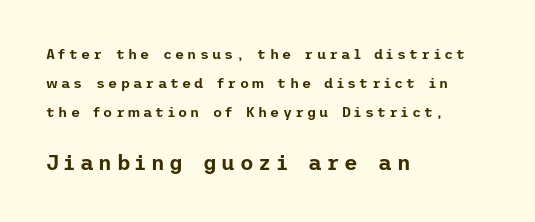
Does extra space separate the letters? Yes, quite a lot of it. The passage shown stacks its lines with a broad gap. A bare baseline throughout the passage. The composition opens small and finishes big. A roman cut, with each character standing at attention.
